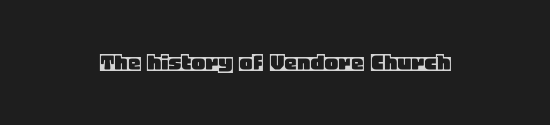
The image shows 26 px text type, upright; set normal letter spacing, not underlined.
